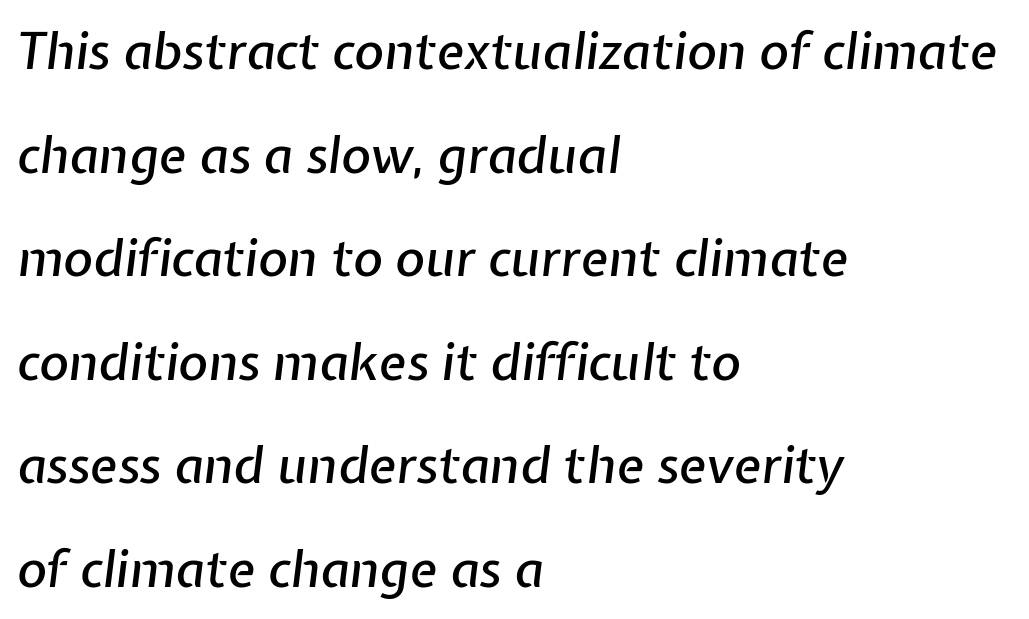
Q: Is the text italic (slanted)? A: Yes, it leans right by about 7 degrees.
Q: Is the text underlined? A: No.
Q: How is the paragraph aligned? A: Left-aligned.
Q: Is the spacing between letters normal or unusually wide? A: Normal.
Q: Is the spacing between lines tight, normal or loose? A: Loose.
Q: Width (condensed, normal, or wide)? A: Normal.
Q: Stroke contrast? A: Low.
Q: x-height? A: Medium.
Q: Monospaced? A: No.
